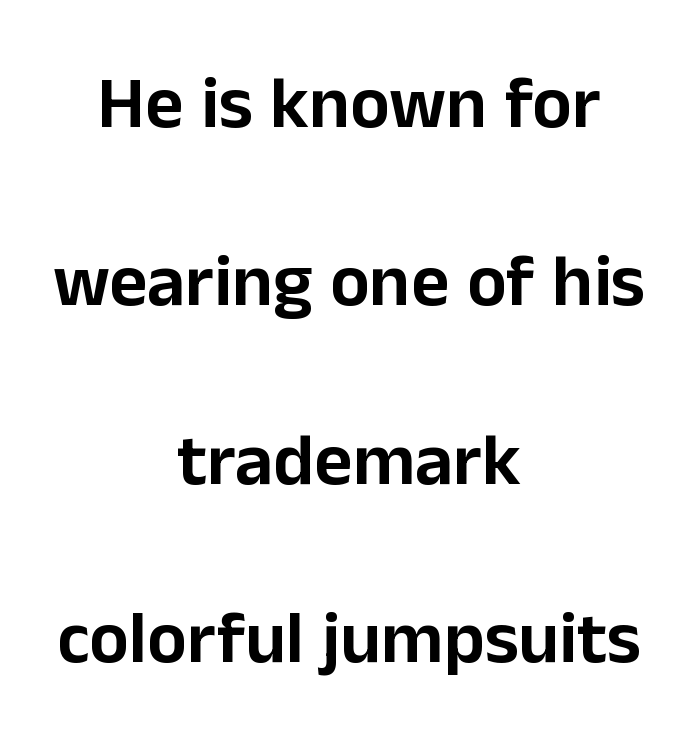
The image shows 74 px sans-serif type, upright; set centered, loose line spacing (2.41x), normal letter spacing, not underlined; low stroke contrast and a medium x-height.
